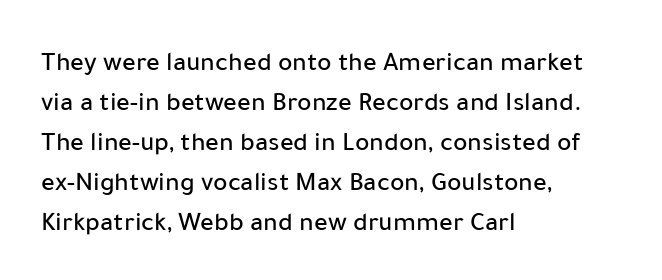
Regular leading. The zone under the glyphs is completely vacant. Italic? Not at all — the glyphs are vertical. A typesetter would call this zero additional tracking. Leftover space on each line is placed entirely after the last word.
